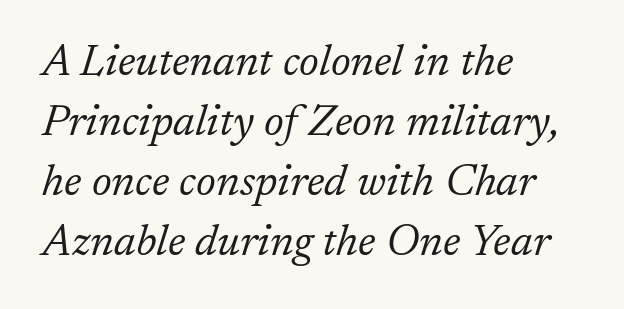
{"serif": "yes", "italic": "yes", "lean": "right", "slant_degrees": 17, "bold": "no", "weight": "light", "width": "normal", "stroke_contrast": "low", "x_height": "medium", "monospaced": "no", "underline": "no", "align": "left", "line_spacing": "normal", "line_spacing_ratio": 1.36, "letter_spacing": "normal", "letter_spacing_em": 0.0, "glyph_px": 44}
